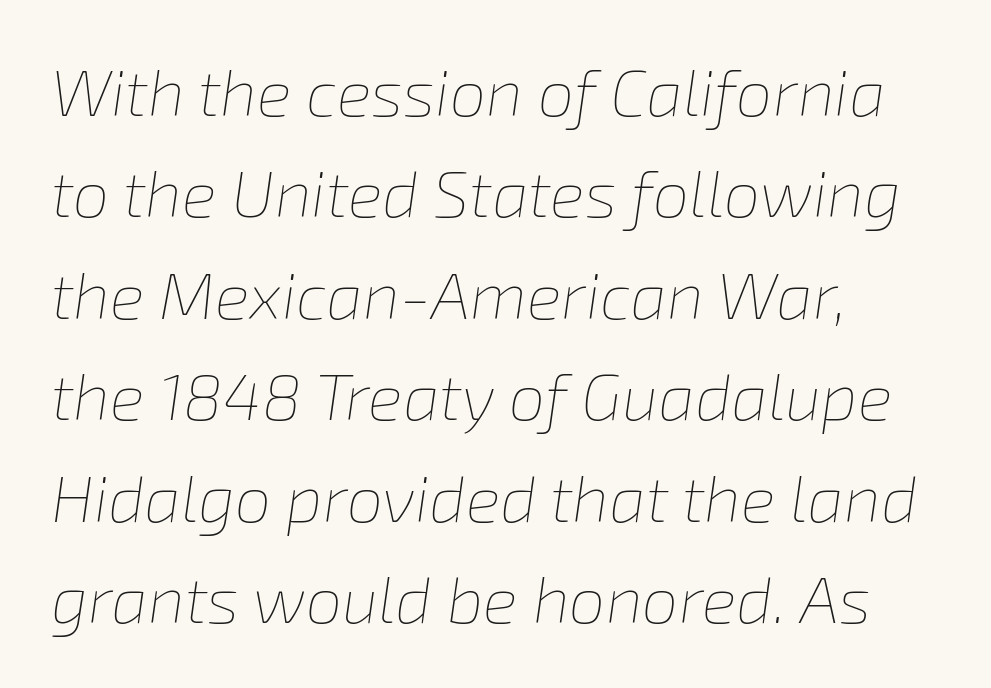
Q: Is the text bold? A: No.
Q: Is the text italic (slanted)? A: Yes, it leans right by about 8 degrees.
Q: Is the text underlined? A: No.
Q: How is the paragraph aligned? A: Left-aligned.
Q: Is the spacing between letters normal or unusually wide? A: Normal.
Q: Is the spacing between lines tight, normal or loose? A: Normal.
Q: Width (condensed, normal, or wide)? A: Normal.
Q: Stroke contrast? A: Low.
Q: x-height? A: Medium.
Q: Monospaced? A: No.
